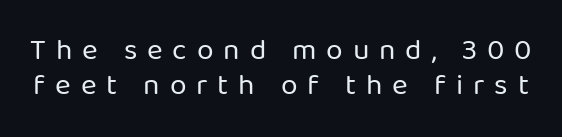
{"serif": "no", "italic": "no", "bold": "no", "weight": "regular", "width": "normal", "stroke_contrast": "low", "x_height": "medium", "monospaced": "no", "underline": "no", "line_spacing_ratio": 1.17, "letter_spacing": "wide", "letter_spacing_em": 0.33, "glyph_px": 30}
